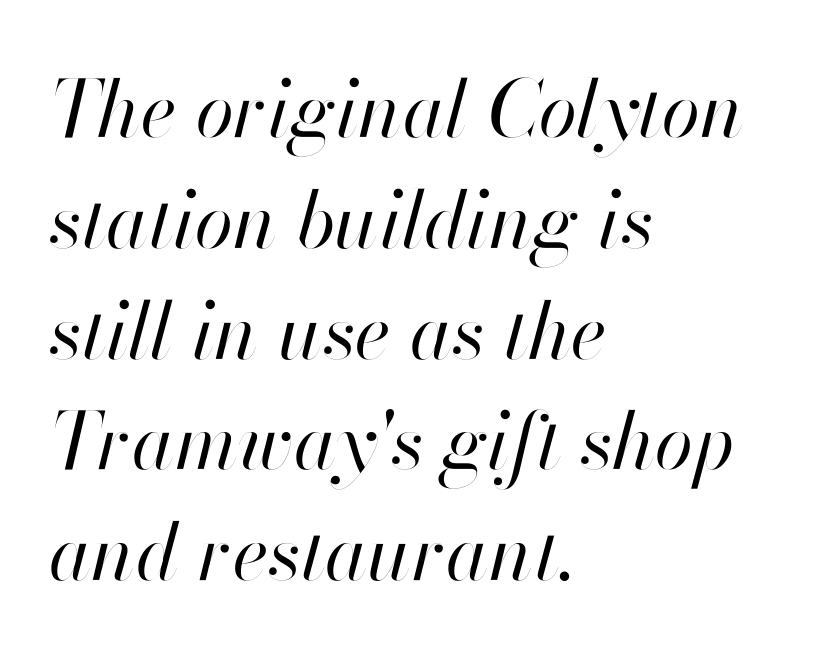
The image shows 78 px regular-weight type, italic (leaning right); set left-aligned, normal line spacing (1.42x), normal letter spacing, not underlined; high stroke contrast and a small x-height.
